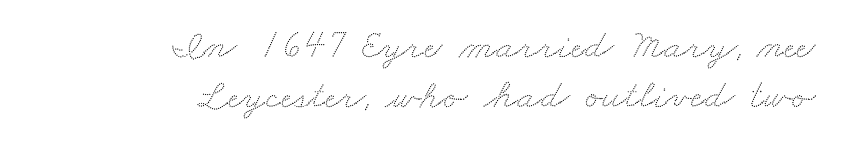
Q: Is the text underlined? A: No.
Q: How is the paragraph aligned? A: Right-aligned.
Q: Is the spacing between letters normal or unusually wide? A: Normal.
Q: Width (condensed, normal, or wide)? A: Wide.
Q: Stroke contrast? A: Low.
Q: x-height? A: Small.
Q: Monospaced? A: No.
